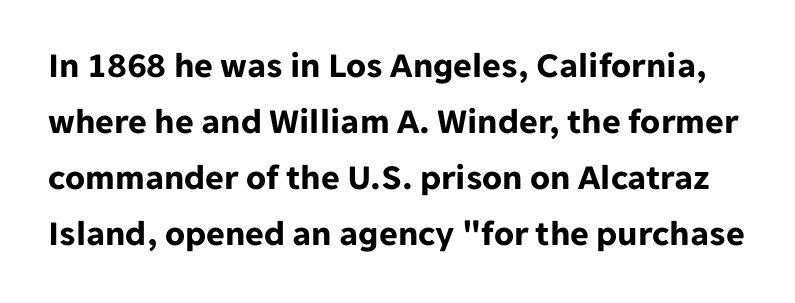
Q: Is the text bold? A: Yes.
Q: Is the text italic (slanted)? A: No, it is upright.
Q: Is the typeface a serif or a sans-serif typeface? A: Sans-serif.
Q: Is the text underlined? A: No.
Q: Is the spacing between letters normal or unusually wide? A: Normal.
Q: Is the spacing between lines tight, normal or loose? A: Normal.
Q: Width (condensed, normal, or wide)? A: Normal.
Q: Stroke contrast? A: Low.
Q: x-height? A: Medium.
Q: Monospaced? A: No.
